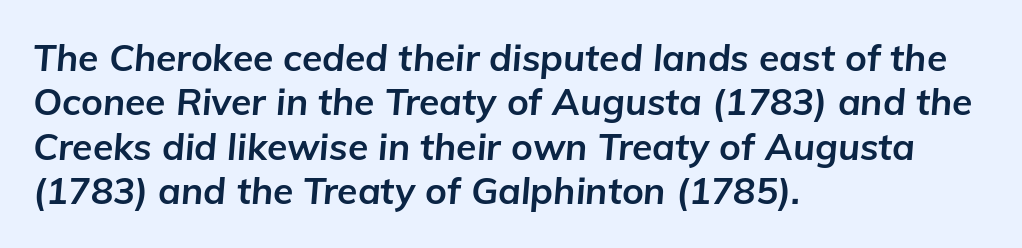
The image shows 37 px bold type, italic (leaning right); set left-aligned, line spacing 1.2x, normal letter spacing, not underlined; low stroke contrast and a medium x-height.
